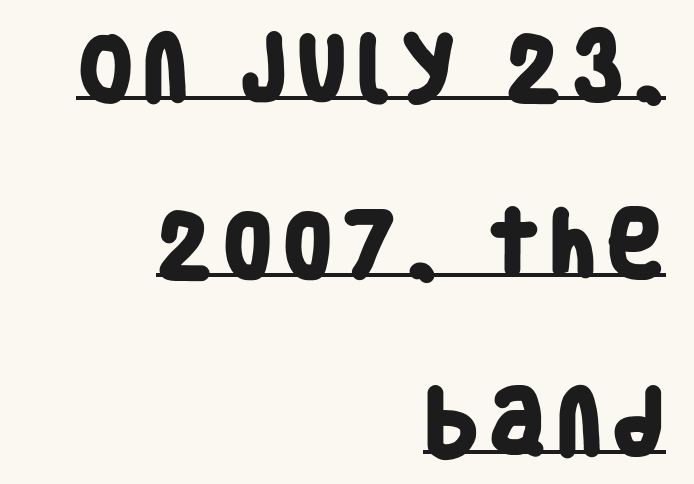
Q: Is the text bold? A: Yes.
Q: Is the typeface a serif or a sans-serif typeface? A: Sans-serif.
Q: Is the text underlined? A: Yes.
Q: How is the paragraph aligned? A: Right-aligned.
Q: Is the spacing between lines tight, normal or loose? A: Loose.
Q: Width (condensed, normal, or wide)? A: Condensed.
Q: Stroke contrast? A: Low.
Q: x-height? A: Large.
Q: Monospaced? A: No.
